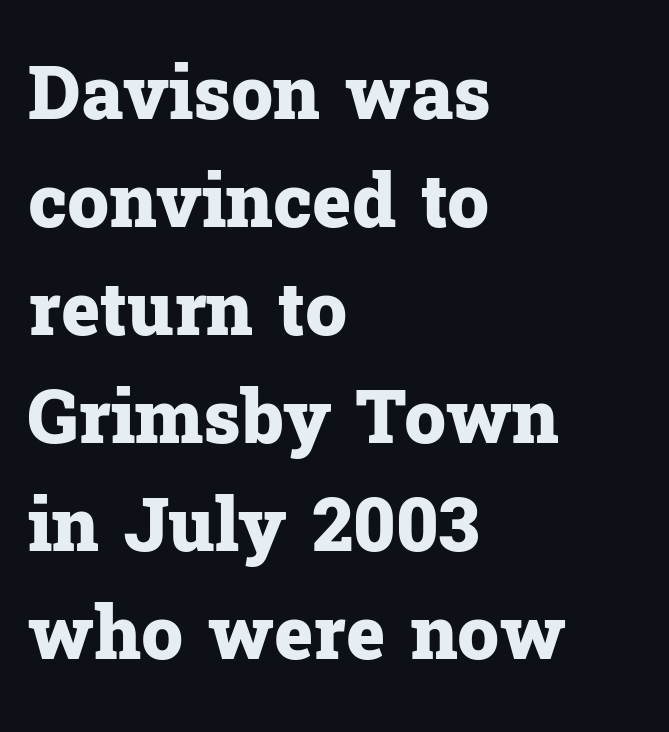
The image shows 74 px heavy serif type, upright; set left-aligned, normal line spacing (1.46x), normal letter spacing, not underlined; low stroke contrast and a medium x-height.
